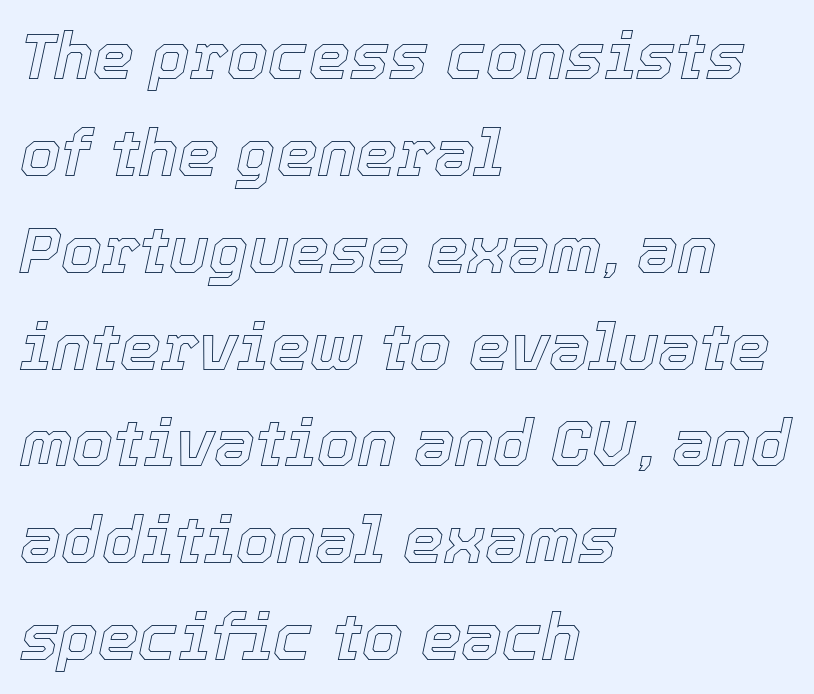
Think of a printed novel: that variable character pitch is what you see here. Honestly, the letter spacing is just normal — you wouldn't notice it. A typesetter would mark this as italic. The designer left line spacing at the default. The space directly below the letters is spotless.
